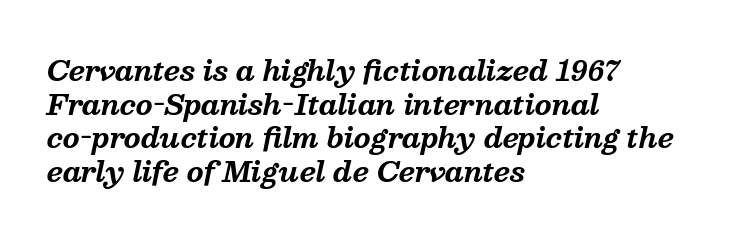
Glance below the letters and you will spot only blank space. Spacing between characters is what you'd get straight out of the box. This block has exactly the height ordinary leading produces. It's the slanting kind of type. Every letter is thick-stroked: bold, no question.
